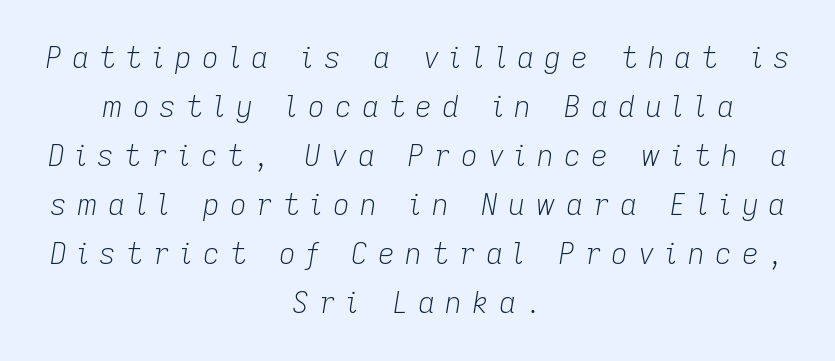
{"italic": "yes", "lean": "right", "slant_degrees": 9, "bold": "no", "weight": "light", "width": "normal", "stroke_contrast": "low", "x_height": "medium", "monospaced": "no", "underline": "no", "align": "center", "line_spacing": "normal", "line_spacing_ratio": 1.69, "letter_spacing": "wide", "letter_spacing_em": 0.35, "glyph_px": 29}
